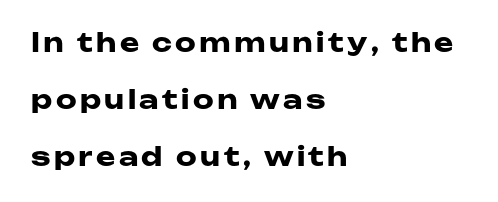
Q: Is the text bold? A: Yes.
Q: Is the text italic (slanted)? A: No, it is upright.
Q: Is the text underlined? A: No.
Q: How is the paragraph aligned? A: Left-aligned.
Q: Is the spacing between lines tight, normal or loose? A: Loose.
